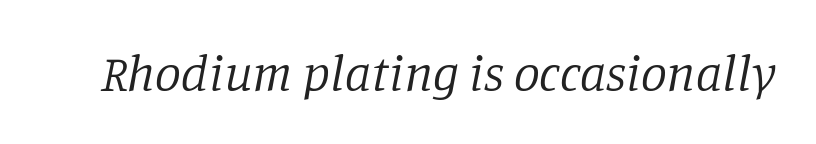
The image shows 52 px regular-weight serif type, italic (leaning right); set normal letter spacing, not underlined; low stroke contrast and a large x-height.
